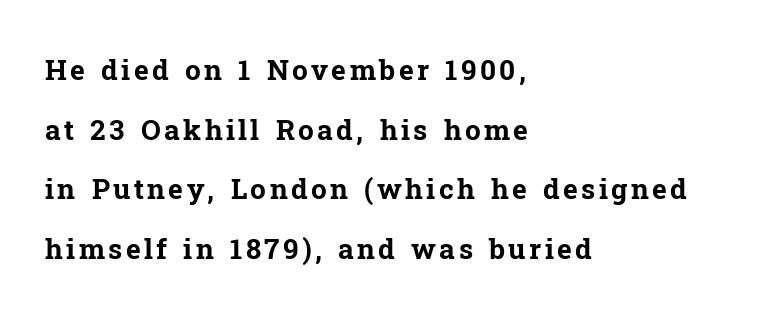
Emphasis by weight is at full strength: bold. Character widths vary here, with narrow letters taking less room than wide ones. The vertical gap from one line to the next is large. Descenders hang freely into open space. Yep, those are serifs on the letters.
